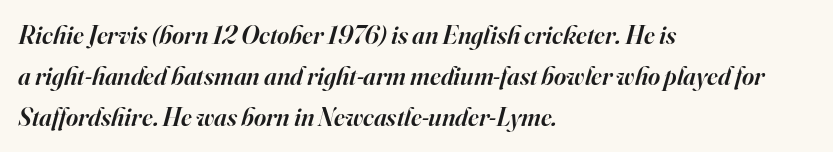
The image shows 26 px text type, italic (leaning right); set left-aligned, normal line spacing (1.58x), normal letter spacing, not underlined.
